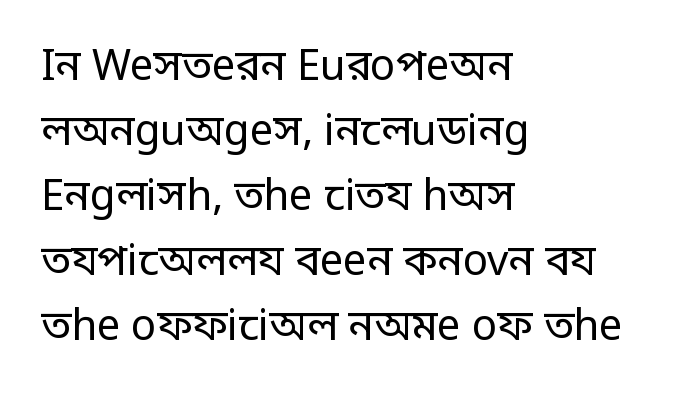
{"serif": "no", "italic": "no", "bold": "no", "weight": "regular", "width": "condensed", "stroke_contrast": "low", "monospaced": "no", "underline": "no", "align": "left", "line_spacing": "normal", "line_spacing_ratio": 1.55, "letter_spacing": "normal", "letter_spacing_em": 0.0, "glyph_px": 42}
